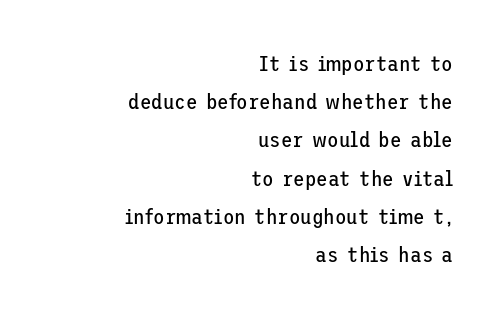
No letter is thick-stroked: the sample isn't bold. Right-aligned paragraph, ragged on the left. The letterforms sit shoulder to shoulder at normal distance. A clean baseline with only descenders dipping below it.
